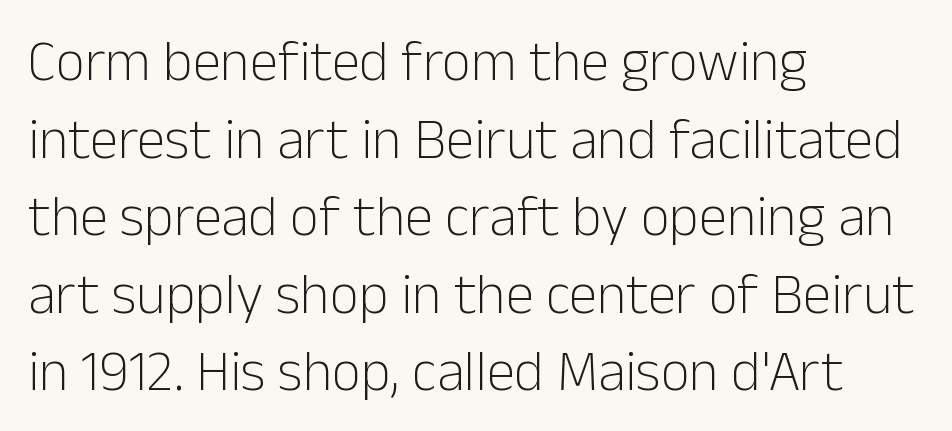
Where is the straight margin? On the left. Character widths vary here, with narrow letters taking less room than wide ones. Posture: upright roman. Underline: absent. Characters follow at the spacing the type designer built in.
